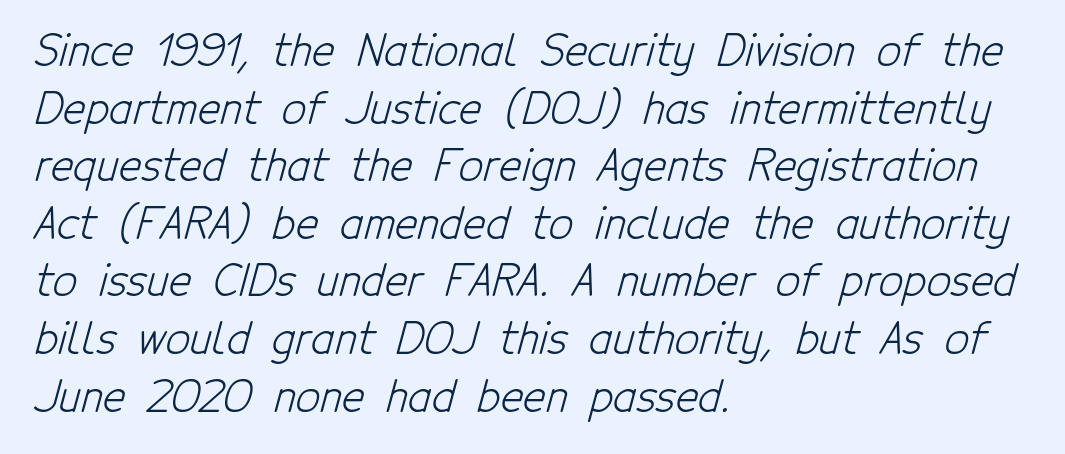
Q: Is the text bold? A: No.
Q: Is the typeface a serif or a sans-serif typeface? A: Sans-serif.
Q: Is the text underlined? A: No.
Q: How is the paragraph aligned? A: Left-aligned.
Q: Is the spacing between letters normal or unusually wide? A: Normal.
Q: Is the spacing between lines tight, normal or loose? A: Normal.
Q: Width (condensed, normal, or wide)? A: Condensed.
Q: Stroke contrast? A: Low.
Q: x-height? A: Medium.
Q: Monospaced? A: No.
